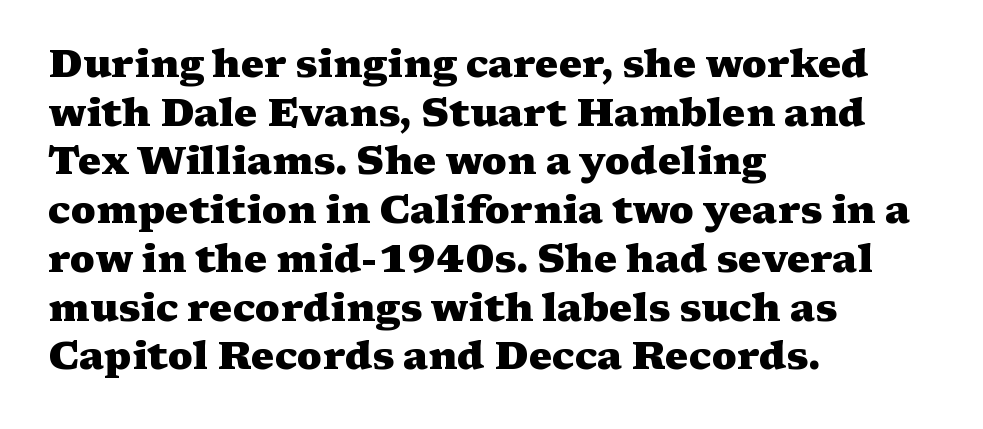
Q: Is the text bold? A: Yes.
Q: Is the text italic (slanted)? A: No, it is upright.
Q: Is the typeface a serif or a sans-serif typeface? A: Serif.
Q: Is the text underlined? A: No.
Q: How is the paragraph aligned? A: Left-aligned.
Q: Is the spacing between letters normal or unusually wide? A: Normal.
Q: Is the spacing between lines tight, normal or loose? A: Normal.
Q: Width (condensed, normal, or wide)? A: Wide.
Q: Stroke contrast? A: Medium.
Q: x-height? A: Medium.
Q: Monospaced? A: No.
